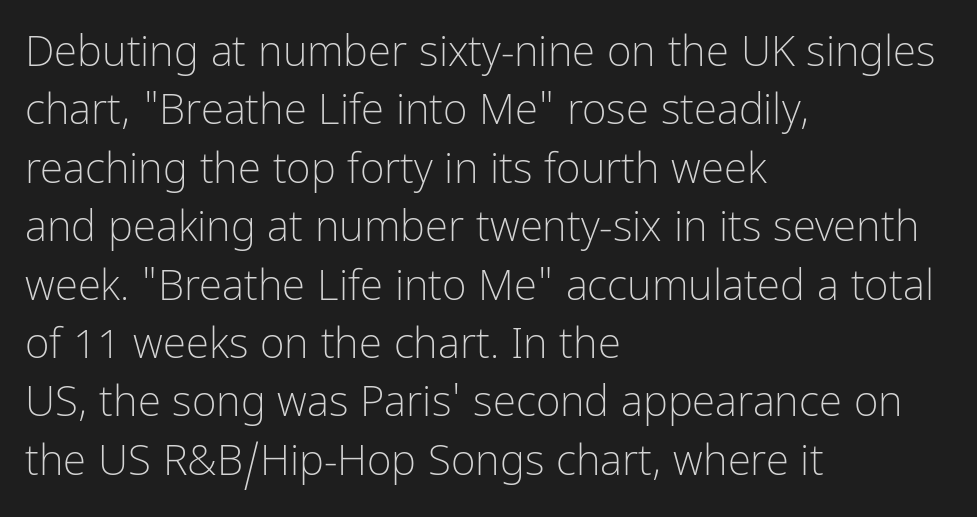
Q: Is the text bold? A: No.
Q: Is the text italic (slanted)? A: No, it is upright.
Q: Is the typeface a serif or a sans-serif typeface? A: Sans-serif.
Q: Is the text underlined? A: No.
Q: How is the paragraph aligned? A: Left-aligned.
Q: Is the spacing between letters normal or unusually wide? A: Normal.
Q: Is the spacing between lines tight, normal or loose? A: Normal.
Q: Width (condensed, normal, or wide)? A: Condensed.
Q: Stroke contrast? A: Low.
Q: x-height? A: Medium.
Q: Monospaced? A: No.
